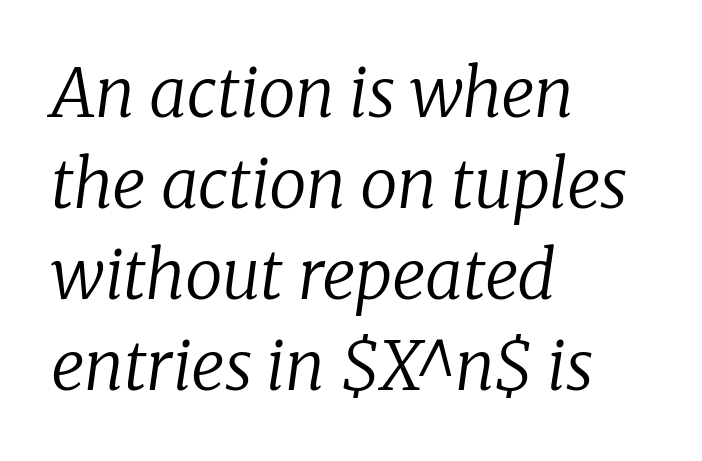
The paragraph has a hard left edge and a soft right edge. The axis of the letterforms is tilted away from vertical. Reading down the column, the eye jumps a familiar distance to each next line. Does the type have serifs? Yes, each stem ends in a small foot. No heavy texture on the line: the type isn't bold.
